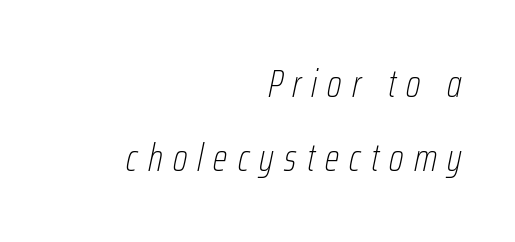
The typesetter chose a ragged-left arrangement here. What stands out about the letter spacing? Its width — letters are far apart. Lines of text with bare space underneath. Students, observe: this is what heavily led, spacious text looks like.
